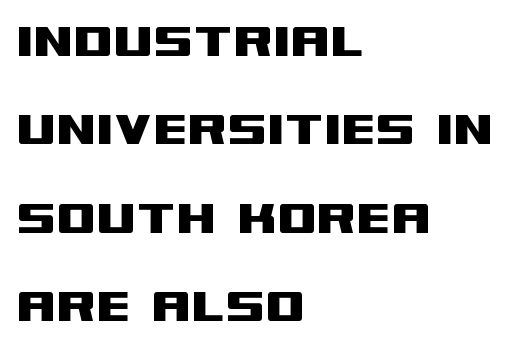
{"serif": "no", "italic": "no", "width": "wide", "stroke_contrast": "medium", "x_height": "large", "monospaced": "no", "underline": "no", "align": "left", "line_spacing": "normal", "line_spacing_ratio": 1.55, "letter_spacing": "normal", "letter_spacing_em": 0.0, "glyph_px": 57}
